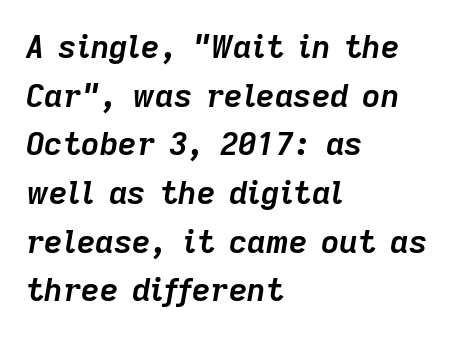
{"italic": "yes", "lean": "right", "slant_degrees": 9, "bold": "yes", "weight": "semibold", "width": "normal", "stroke_contrast": "low", "x_height": "medium", "monospaced": "no", "underline": "no", "align": "left", "line_spacing": "normal", "line_spacing_ratio": 1.52, "letter_spacing": "normal", "letter_spacing_em": 0.0, "glyph_px": 32}
